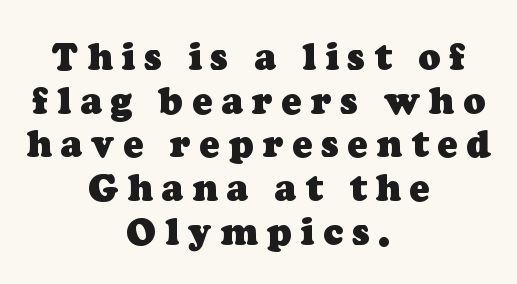
The image shows 37 px heavy serif type; set centered, line spacing 1.18x, unusually wide letter spacing (+0.24 em), not underlined; low stroke contrast and a medium x-height.
